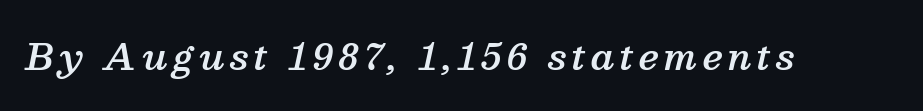
The image shows 35 px semibold serif type, italic (leaning right); set not underlined; medium stroke contrast and a medium x-height.
